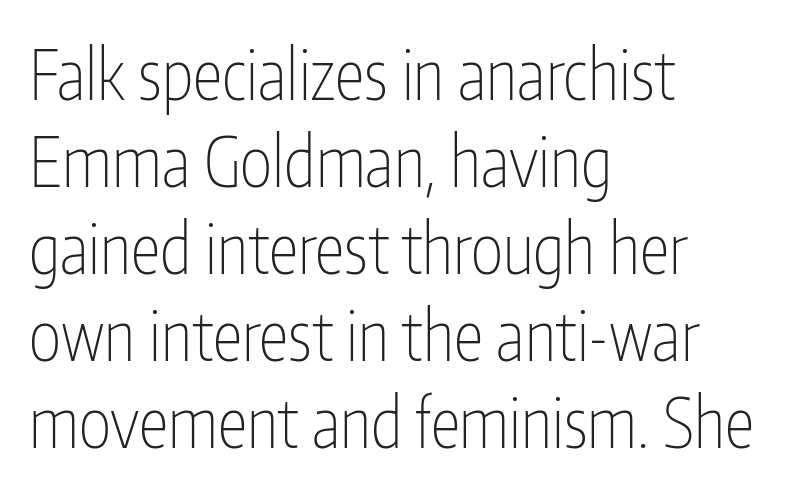
The image shows 68 px thin, condensed sans-serif type, upright; set left-aligned, normal line spacing (1.28x), normal letter spacing, not underlined; low stroke contrast and a medium x-height.
